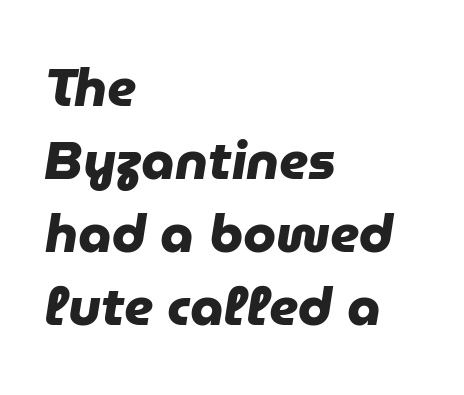
The image shows 53 px heavy sans-serif type; set left-aligned, normal line spacing (1.38x), normal letter spacing, not underlined; low stroke contrast and a medium x-height.
